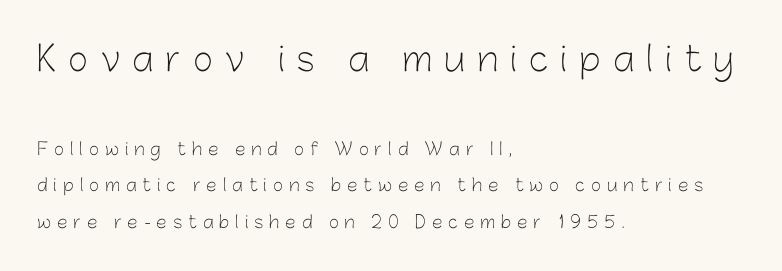
The image shows 34 px light sans-serif type, upright; set left-aligned, loose line spacing (2.16x), unusually wide letter spacing (+0.36 em), not underlined; the first (top) block is 2.0x larger; low stroke contrast and a medium x-height.
